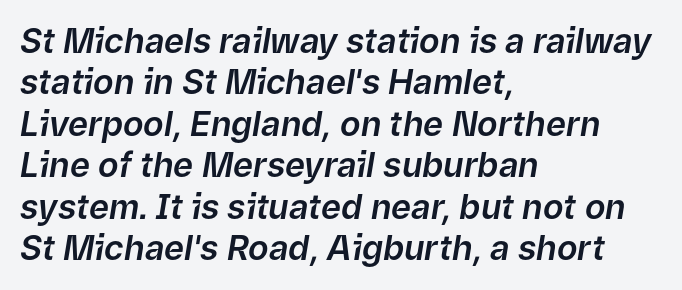
Observe the ordinary spacing: letters are neighbours, not strangers. Alignment: flush left. Think of a printed novel: that variable character pitch is what you see here. Tall strokes in this sample are angled rather than plumb.
